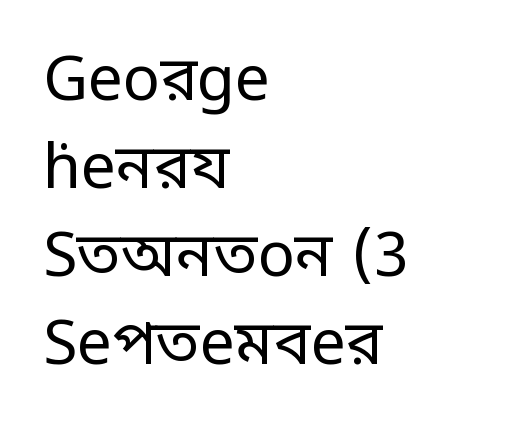
Q: Is the text bold? A: No.
Q: Is the text italic (slanted)? A: No, it is upright.
Q: Is the typeface a serif or a sans-serif typeface? A: Sans-serif.
Q: Is the text underlined? A: No.
Q: How is the paragraph aligned? A: Left-aligned.
Q: Is the spacing between letters normal or unusually wide? A: Normal.
Q: Is the spacing between lines tight, normal or loose? A: Normal.
Q: Width (condensed, normal, or wide)? A: Condensed.
Q: Stroke contrast? A: Low.
Q: Monospaced? A: No.
